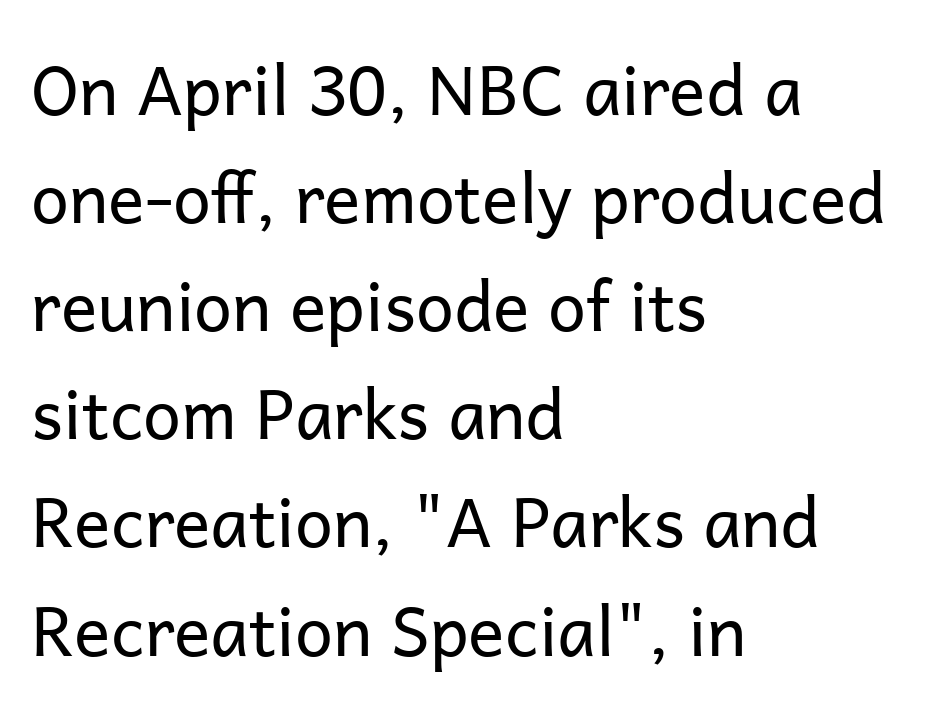
The block of text has a typical density, with ordinary space between rows. Tall strokes in this sample are plumb rather than angled. In terms of letterspacing, this is plain default setting. Line starts are locked; line ends wander. Note the varied advance widths — an 'i' is clearly narrower than an 'm'.
